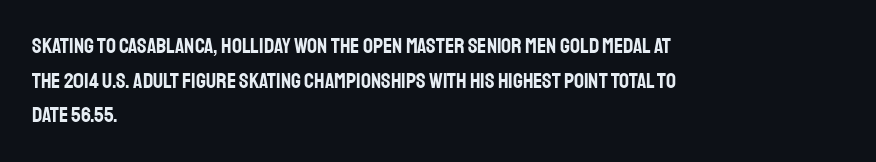
{"italic": "no", "underline": "no", "align": "left", "line_spacing": "normal", "line_spacing_ratio": 1.57, "letter_spacing": "normal", "letter_spacing_em": 0.0, "glyph_px": 22}
